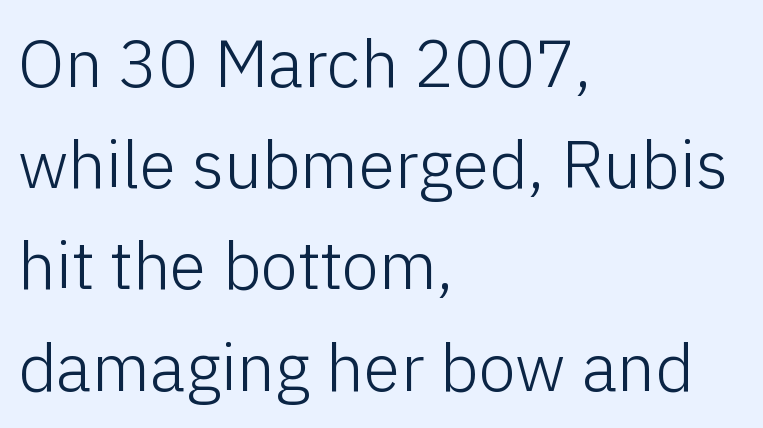
The image shows 67 px light sans-serif type, upright; set left-aligned, normal line spacing (1.51x), normal letter spacing, not underlined; low stroke contrast and a medium x-height.
